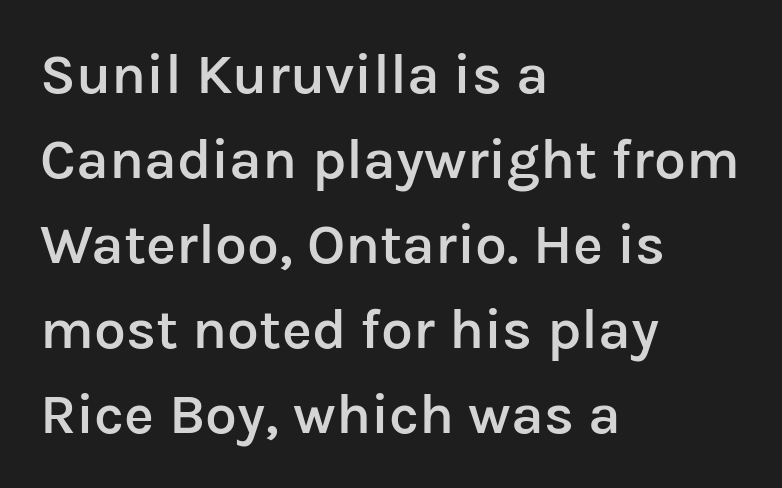
Q: Is the text bold? A: Semi-bold.
Q: Is the text italic (slanted)? A: No, it is upright.
Q: Is the typeface a serif or a sans-serif typeface? A: Sans-serif.
Q: Is the text underlined? A: No.
Q: How is the paragraph aligned? A: Left-aligned.
Q: Is the spacing between letters normal or unusually wide? A: Normal.
Q: Is the spacing between lines tight, normal or loose? A: Normal.
Q: Width (condensed, normal, or wide)? A: Normal.
Q: Stroke contrast? A: Low.
Q: x-height? A: Medium.
Q: Monospaced? A: No.
